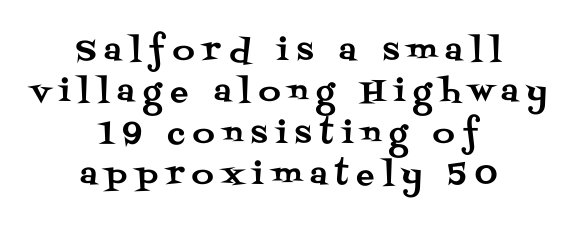
The image shows 30 px serif type, upright; set centered, normal line spacing (1.38x), unusually wide letter spacing (+0.28 em), not underlined; medium stroke contrast and a large x-height.
